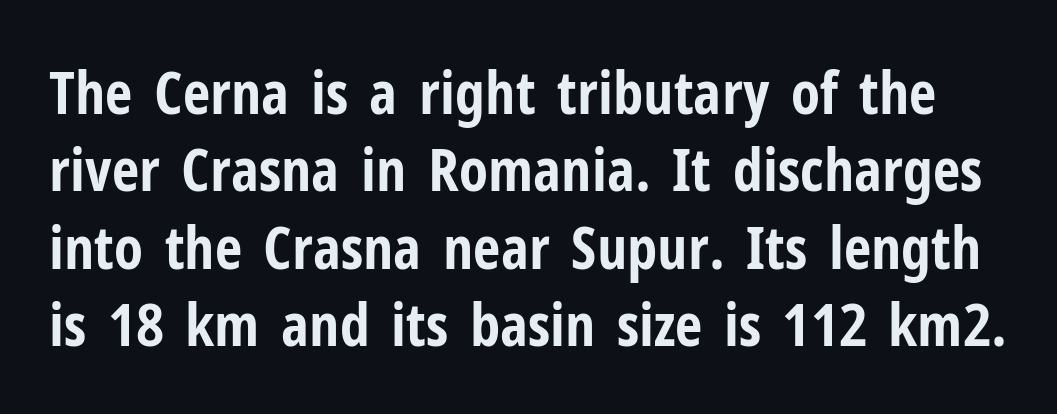
Just letters on the line, the space beneath them empty. Nope, no serifs anywhere on these letters. There is no visible air inserted between adjacent glyphs. Heavy-handed strokes throughout: this text is bold. Quick note: not italic, upright. The letters advance in unequal steps, a hallmark of proportional type.
